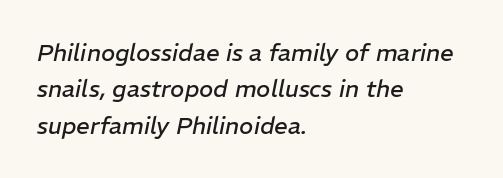
The image shows 24 px text type, italic (leaning right); set left-aligned, normal line spacing (1.52x), normal letter spacing, not underlined.
